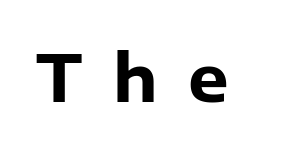
The image shows 64 px heavy sans-serif type, upright; set unusually wide letter spacing (+0.48 em), not underlined; low stroke contrast and a medium x-height.
